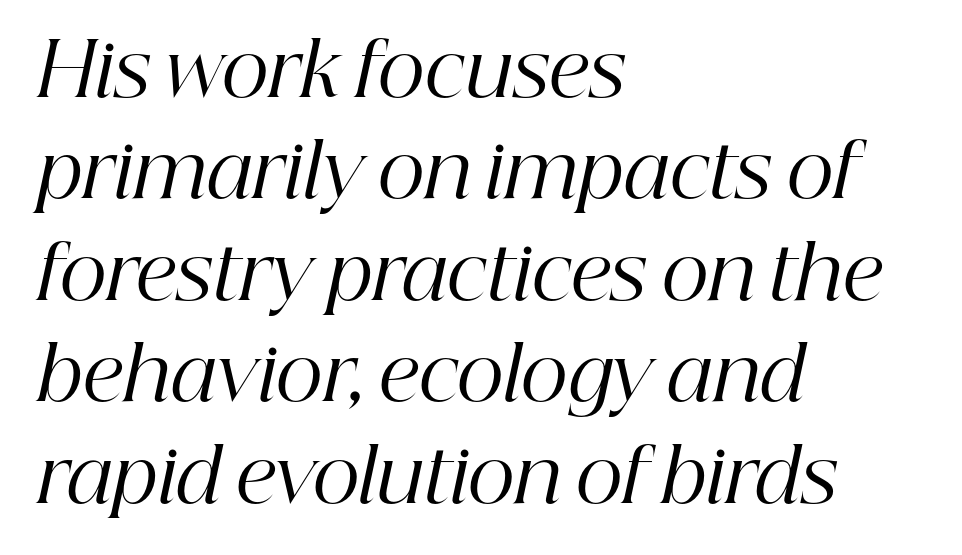
The tracking reads as untouched default to a designer's eye. You could not count columns in this text — the font is proportionally spaced. Notice how the passage keeps a crisp vertical edge on the left only. A typesetter would label this face a serif. The words here are not underlined. Vertical stems look standard width or narrower in stroke.
